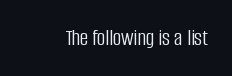
{"italic": "no", "bold": "no", "underline": "no", "letter_spacing": "normal", "letter_spacing_em": 0.0, "glyph_px": 23}
